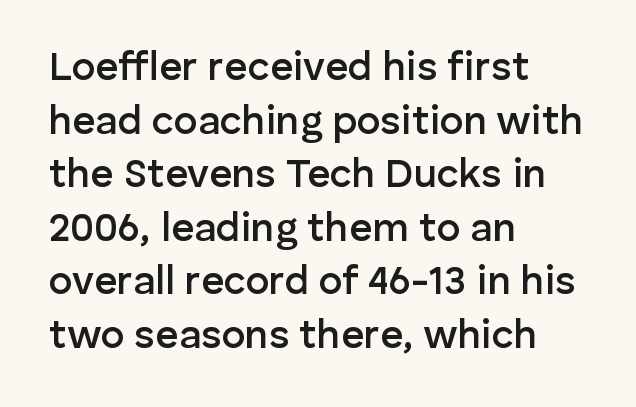
This rendering features lettering with no underline. I'd describe the lettering as semibold — firm but not a full bold. Is there any slant? The stems are plumb. The characters display no serif detailing; their extremities are plain. Think of a printed novel: that variable character pitch is what you see here.
